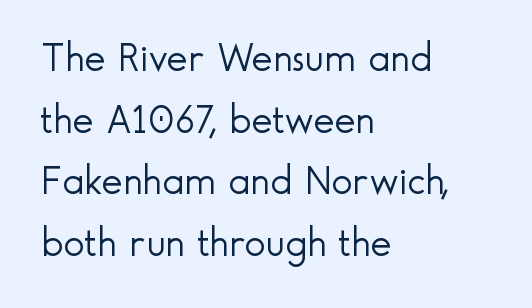
The image shows 40 px light sans-serif type, upright; set left-aligned, normal line spacing (1.54x), normal letter spacing, not underlined; a small x-height.
